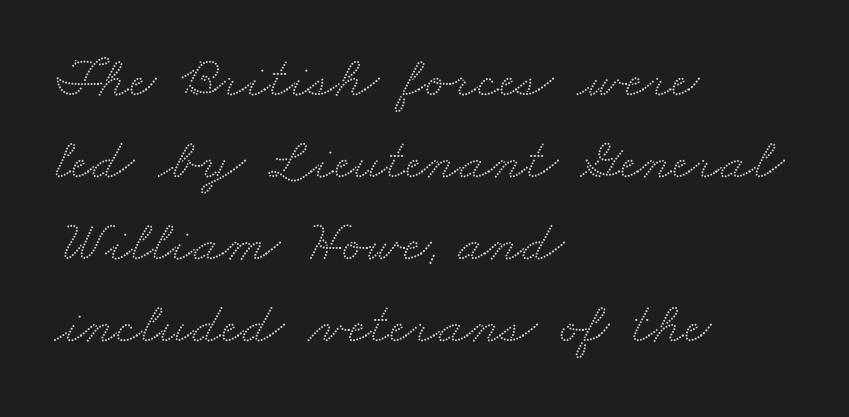
Varying glyph widths throughout — classic text-font behaviour. Rule under the text: the space is simply empty. Line starts are locked; line ends wander. Notice how descenders clear the ascenders below comfortably — that's standard leading. Standard letterfit; no display-style spreading of the glyphs. Type style note: has serifs.
